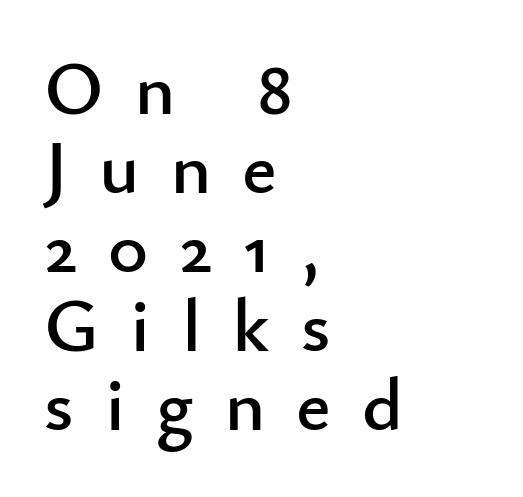
The passage shown is typed in a proportional face where columns would drift. Left-aligned paragraph, ragged on the right. Bare-footed words on every line. A typesetter would call this leading minimal, almost set solid. Look at the bottom of the vertical strokes: they stop flat, with no serifs. The tracking jumps out immediately: characters are airy and widely separated.
